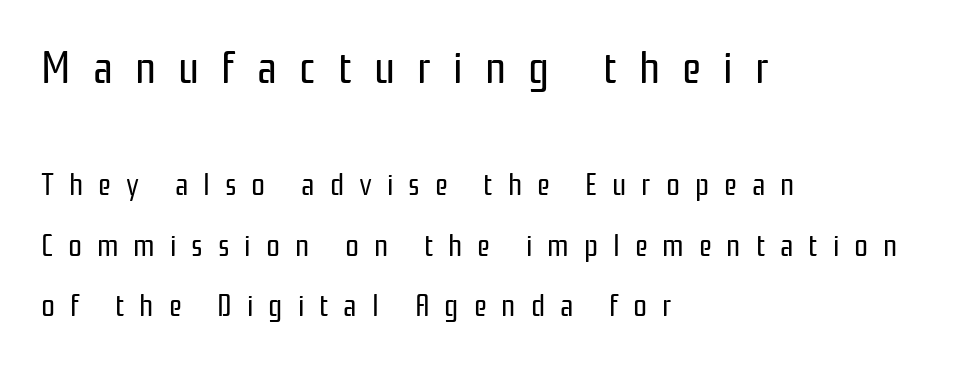
The image shows 46 px regular-weight, condensed sans-serif type, upright; set left-aligned, loose line spacing (1.95x), unusually wide letter spacing (+0.48 em), not underlined; the first (top) block is 1.48x larger; low stroke contrast and a medium x-height.
